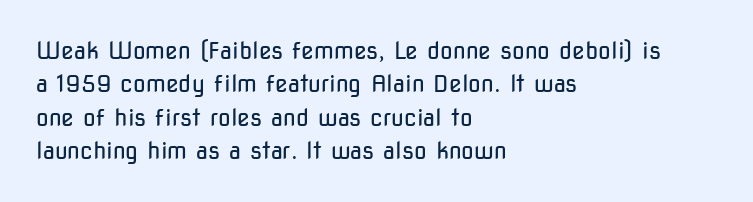
The image shows 23 px text type, upright; set left-aligned, normal line spacing (1.45x), normal letter spacing, not underlined.
